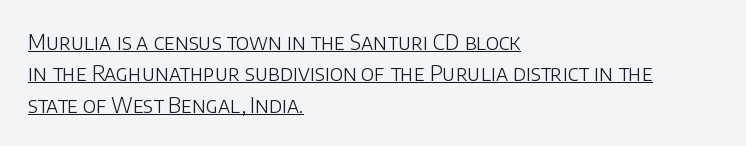
Q: Is the text bold? A: No.
Q: Is the text italic (slanted)? A: No, it is upright.
Q: Is the text underlined? A: Yes.
Q: How is the paragraph aligned? A: Left-aligned.
Q: Is the spacing between letters normal or unusually wide? A: Normal.
Q: Is the spacing between lines tight, normal or loose? A: Normal.
